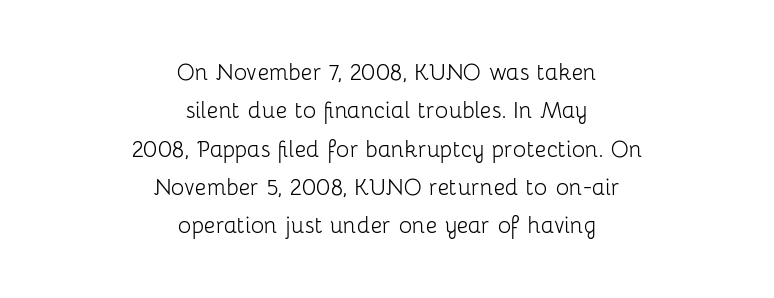
The image shows 28 px light sans-serif type, upright; set centered, normal line spacing (1.37x), normal letter spacing, not underlined; low stroke contrast and a medium x-height.
